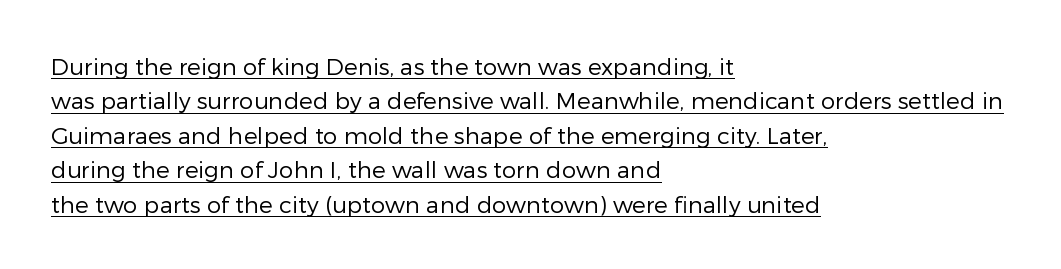
Q: Is the text bold? A: No.
Q: Is the text italic (slanted)? A: No, it is upright.
Q: Is the text underlined? A: Yes.
Q: How is the paragraph aligned? A: Left-aligned.
Q: Is the spacing between letters normal or unusually wide? A: Normal.
Q: Is the spacing between lines tight, normal or loose? A: Normal.
